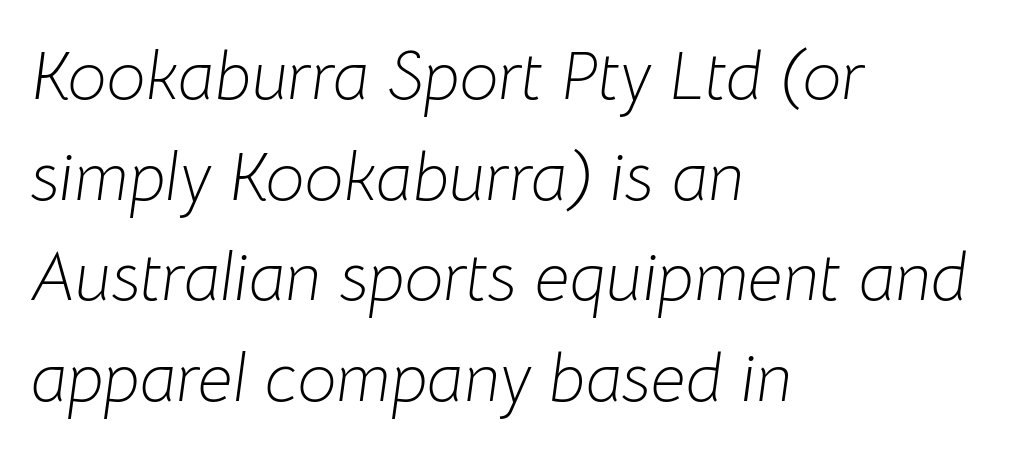
The image shows 69 px light type, italic (leaning right); set left-aligned, normal line spacing (1.46x), normal letter spacing, not underlined; low stroke contrast and a medium x-height.
